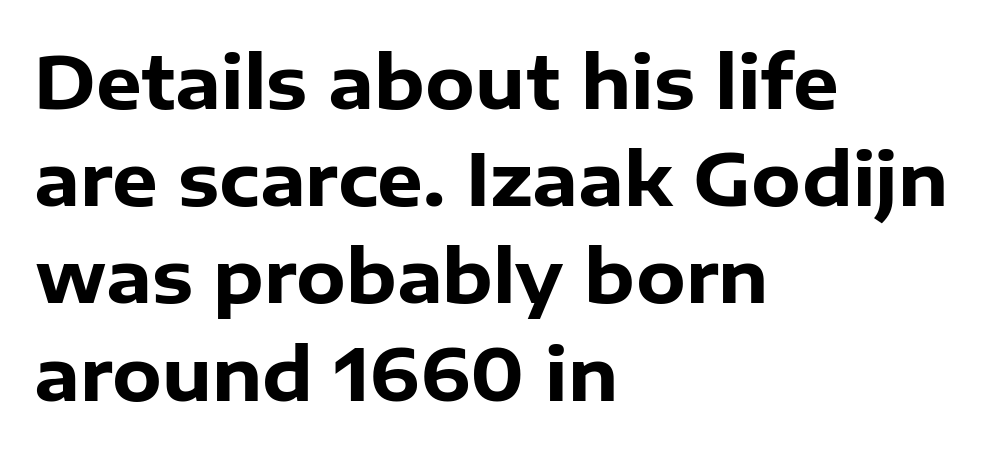
Q: Is the text bold? A: Yes.
Q: Is the text italic (slanted)? A: No, it is upright.
Q: Is the typeface a serif or a sans-serif typeface? A: Sans-serif.
Q: Is the text underlined? A: No.
Q: How is the paragraph aligned? A: Left-aligned.
Q: Is the spacing between letters normal or unusually wide? A: Normal.
Q: Is the spacing between lines tight, normal or loose? A: Normal.
Q: Width (condensed, normal, or wide)? A: Normal.
Q: Stroke contrast? A: Low.
Q: x-height? A: Medium.
Q: Monospaced? A: No.
